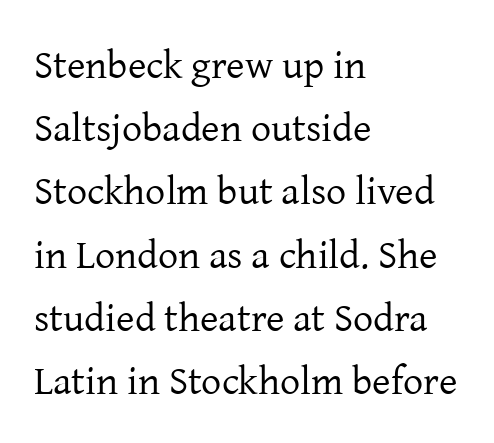
{"serif": "yes", "italic": "no", "bold": "no", "weight": "regular", "width": "normal", "stroke_contrast": "low", "x_height": "medium", "monospaced": "no", "underline": "no", "align": "left", "line_spacing": "normal", "line_spacing_ratio": 1.58, "letter_spacing": "normal", "letter_spacing_em": 0.0, "glyph_px": 40}
